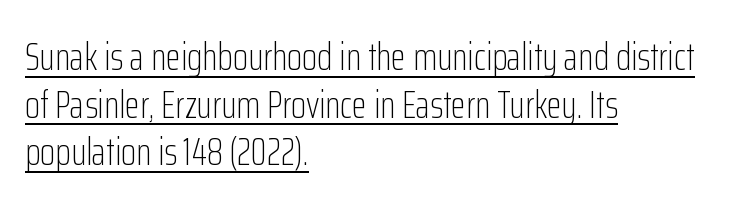
The image shows 39 px light, condensed sans-serif type, upright; set left-aligned, line spacing 1.22x, normal letter spacing, underlined; low stroke contrast and a medium x-height.
